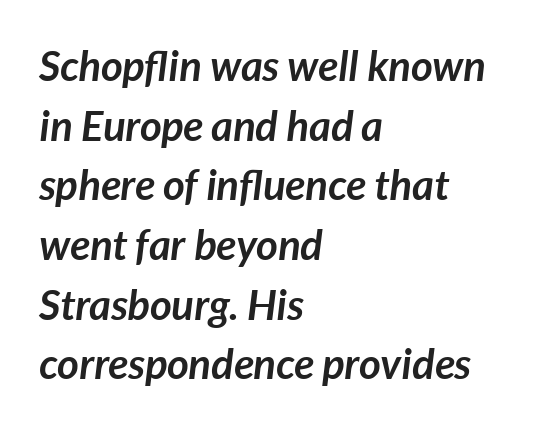
These lines carry a lot of weight — the face is fully bold. Beneath every word, the page is bare. Slanted lettering throughout. Inter-character spacing is left at the font's built-in metrics. A student would call this left alignment; a typographer would say flush left, rag right. Notice how descenders clear the ascenders below comfortably — that's standard leading.
